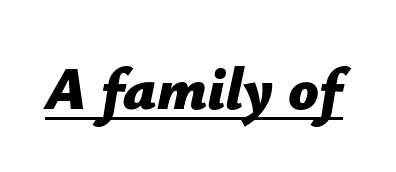
The image shows 60 px bold type, italic (leaning right); set normal letter spacing, underlined; low stroke contrast and a medium x-height.
